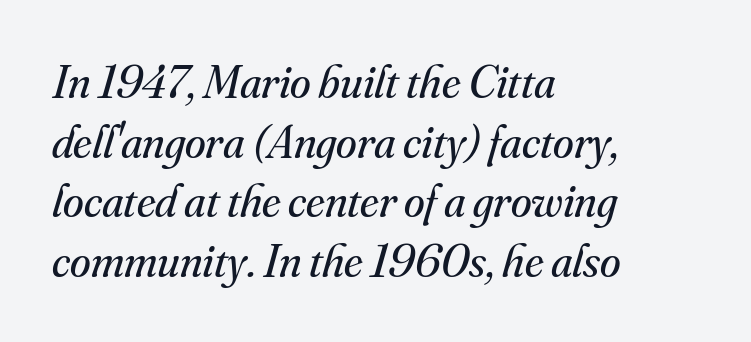
Notice how descenders clear the ascenders below comfortably — that's standard leading. There's an unmistakable incline to the writing here. The text block is weighted toward the left margin, trailing off unevenly rightward. Observe the serifs anchoring each vertical stroke in this sample. Proportional: the letters do not fall into vertical columns.
